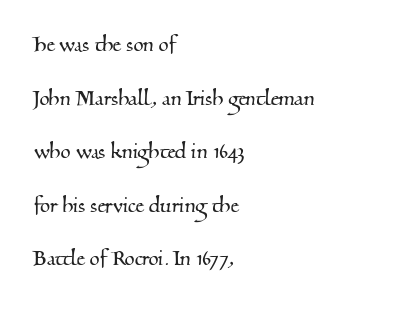
Q: Is the text underlined? A: No.
Q: How is the paragraph aligned? A: Left-aligned.
Q: Is the spacing between letters normal or unusually wide? A: Normal.
Q: Is the spacing between lines tight, normal or loose? A: Loose.
